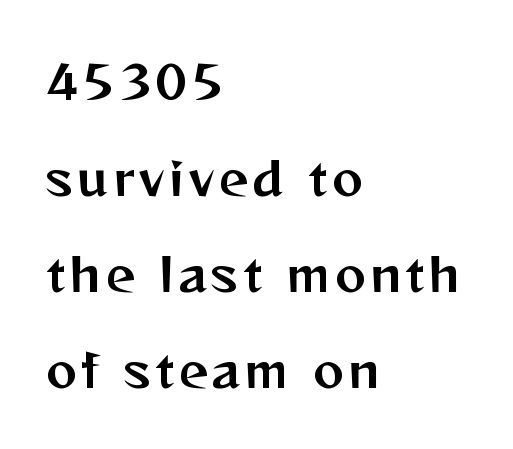
{"serif": "no", "italic": "no", "width": "normal", "stroke_contrast": "medium", "x_height": "medium", "monospaced": "no", "underline": "no", "align": "left", "line_spacing": "loose", "line_spacing_ratio": 2.09, "glyph_px": 46}
